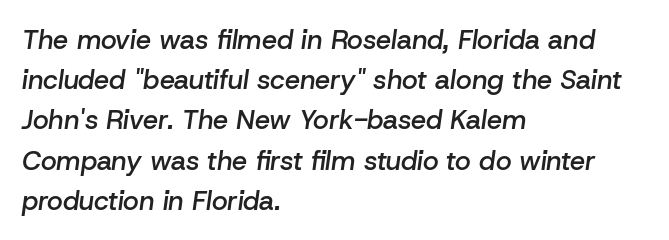
The image shows 27 px text type, italic (leaning right); set left-aligned, normal line spacing (1.49x), normal letter spacing, not underlined.
